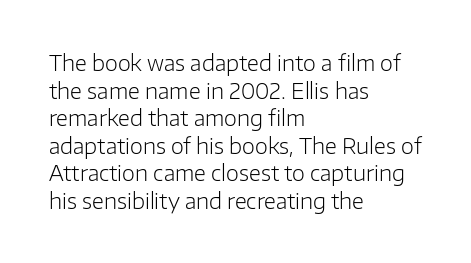
The image shows 21 px text type, upright; set left-aligned, normal line spacing (1.31x), normal letter spacing, not underlined.
